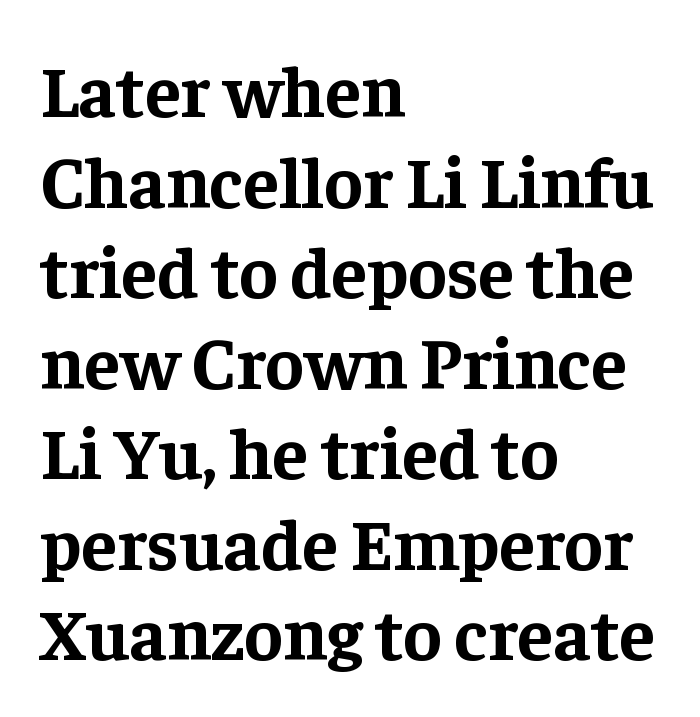
Caption: bold face, heavy strokes. Is this a fixed-width face? No — the glyphs have proportional, varying widths. Classification — serif. Is the block centered? No — it sits flush against the left margin. The typography opts for an upright posture over an oblique one.
